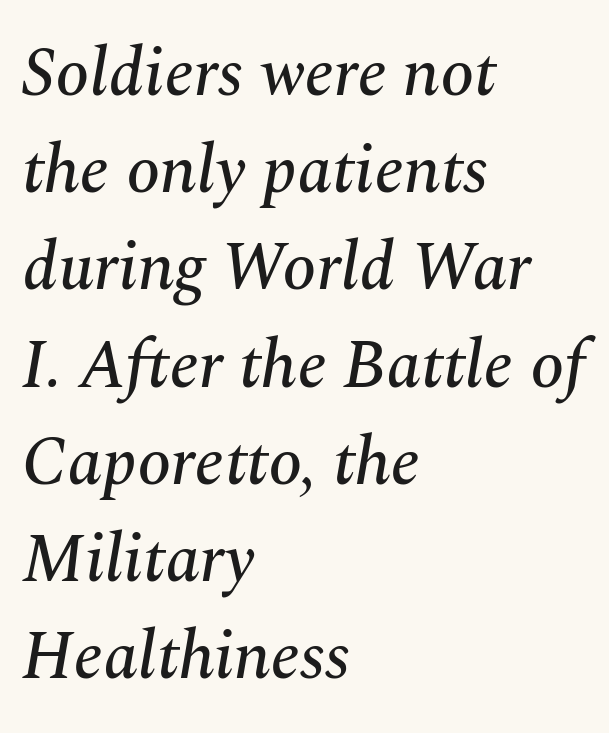
The image shows 68 px serif type, italic (leaning right); set left-aligned, normal line spacing (1.43x), normal letter spacing, not underlined; medium stroke contrast and a medium x-height.
